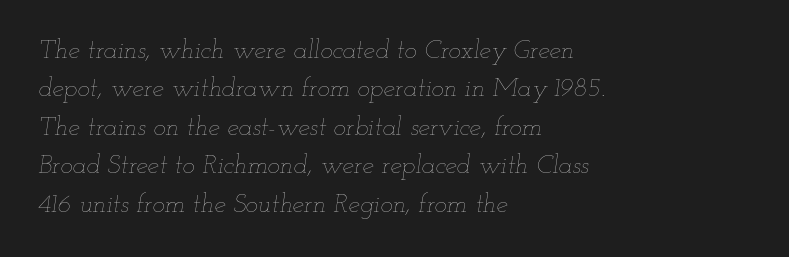
Q: Is the text bold? A: No.
Q: Is the text italic (slanted)? A: Yes, it leans right by about 12 degrees.
Q: Is the text underlined? A: No.
Q: How is the paragraph aligned? A: Left-aligned.
Q: Is the spacing between letters normal or unusually wide? A: Normal.
Q: Is the spacing between lines tight, normal or loose? A: Normal.
